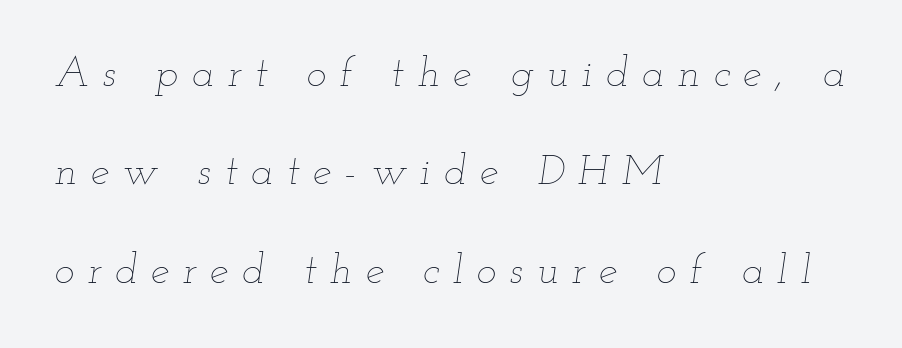
Q: Is the text bold? A: No.
Q: Is the text italic (slanted)? A: Yes, it leans right by about 12 degrees.
Q: Is the text underlined? A: No.
Q: How is the paragraph aligned? A: Left-aligned.
Q: Is the spacing between letters normal or unusually wide? A: Unusually wide.
Q: Is the spacing between lines tight, normal or loose? A: Loose.
Q: Width (condensed, normal, or wide)? A: Wide.
Q: Stroke contrast? A: Low.
Q: x-height? A: Small.
Q: Monospaced? A: No.
